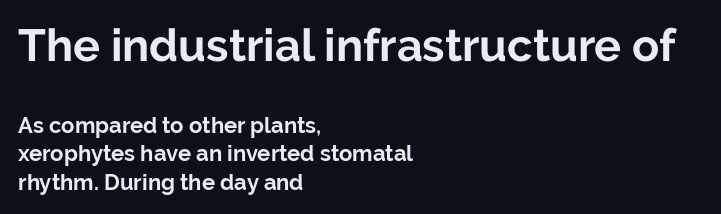
The rag falls on the right side of this text block. Quick note: interline space is typical. Caption: upper text group enlarged, lower text group reduced. A typesetter would call this proportional, since set widths differ per character. Type without underlining.
